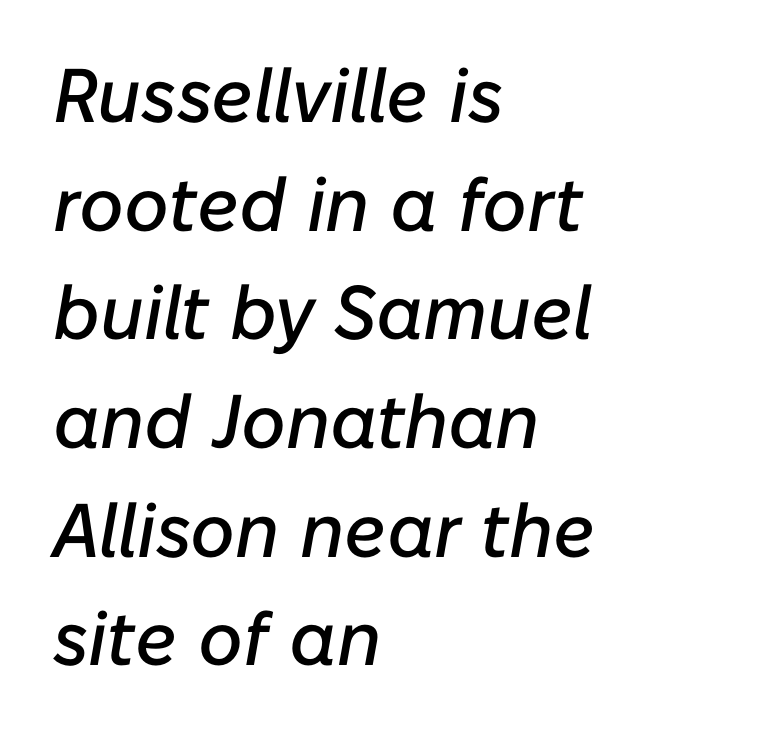
The passage shown has conventional tracking throughout. Here the designer chose a conventional face with non-uniform glyph widths. Just letters on the line, the space beneath them empty. The face used here has a pronounced slope to its letters. Casual observation: everything's shoved over to the left. Evenly set lines give the paragraph a standard silhouette.
